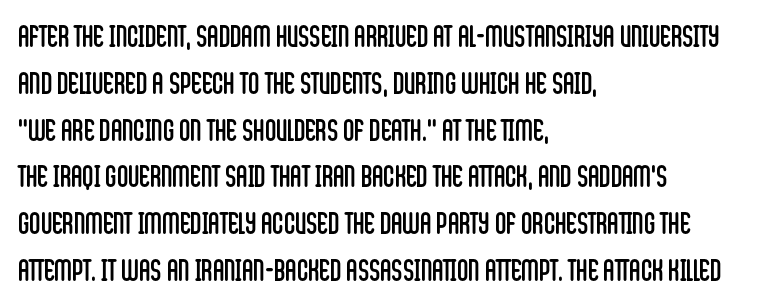
{"serif": "no", "italic": "no", "bold": "no", "weight": "regular", "width": "condensed", "stroke_contrast": "low", "x_height": "large", "monospaced": "no", "underline": "no", "align": "left", "line_spacing": "normal", "line_spacing_ratio": 1.51, "letter_spacing": "normal", "letter_spacing_em": 0.0, "glyph_px": 31}
